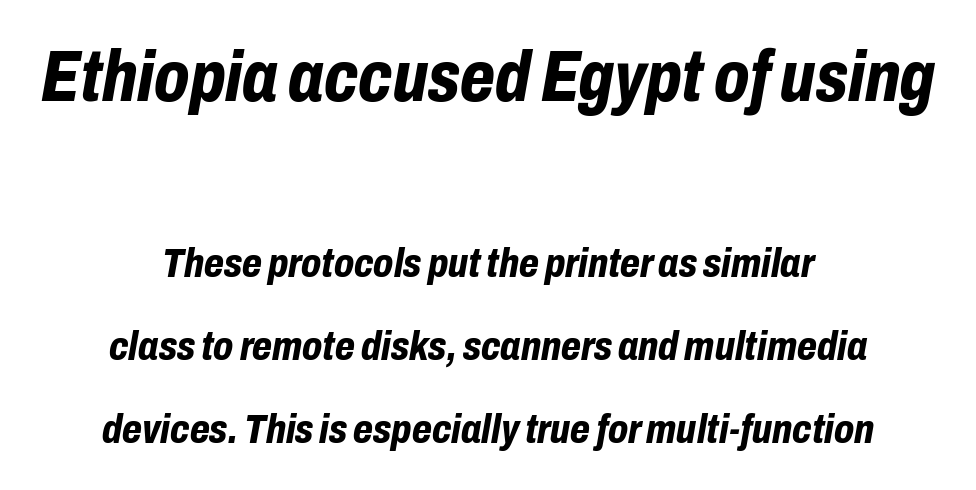
{"italic": "yes", "lean": "right", "slant_degrees": 10, "bold": "yes", "weight": "bold", "width": "condensed", "stroke_contrast": "low", "x_height": "medium", "monospaced": "no", "underline": "no", "align": "center", "line_spacing": "loose", "line_spacing_ratio": 2.03, "letter_spacing": "normal", "letter_spacing_em": 0.0, "larger_block": "first", "size_ratio": 1.76, "glyph_px": 72}
